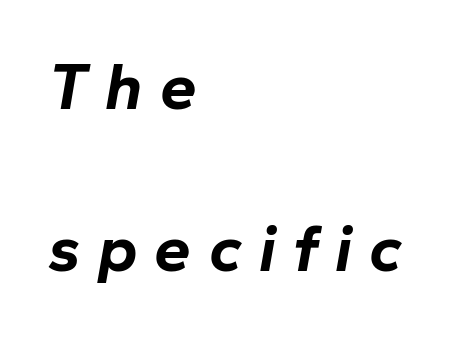
Q: Is the text bold? A: Yes.
Q: Is the text italic (slanted)? A: Yes, it leans right by about 10 degrees.
Q: Is the text underlined? A: No.
Q: How is the paragraph aligned? A: Left-aligned.
Q: Is the spacing between letters normal or unusually wide? A: Unusually wide.
Q: Is the spacing between lines tight, normal or loose? A: Loose.
Q: Width (condensed, normal, or wide)? A: Normal.
Q: Stroke contrast? A: Low.
Q: x-height? A: Medium.
Q: Monospaced? A: No.
